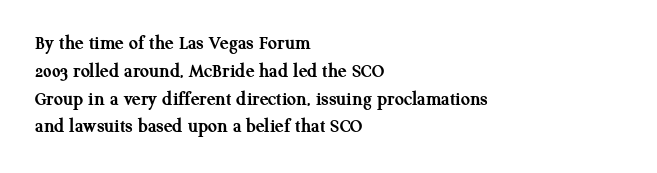
The image shows 20 px bold type, upright; set left-aligned, normal line spacing (1.39x), normal letter spacing, not underlined.
